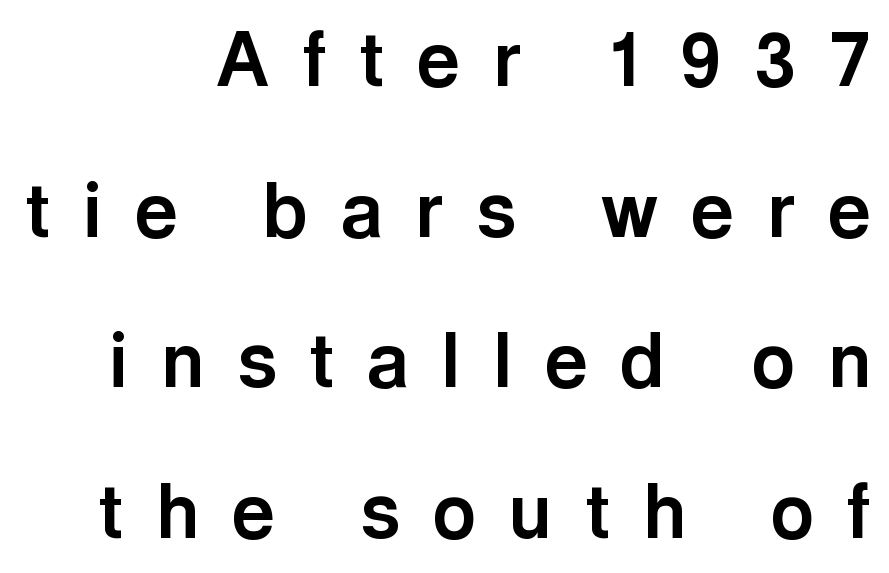
Each letter keeps its own natural width here, so spacing adapts to shape. Leading is clearly above the norm, producing a sparse column. Is the letter spacing exaggerated? Yes — the characters are pushed far apart. Unlike italic type, these characters show no tilt at all.
